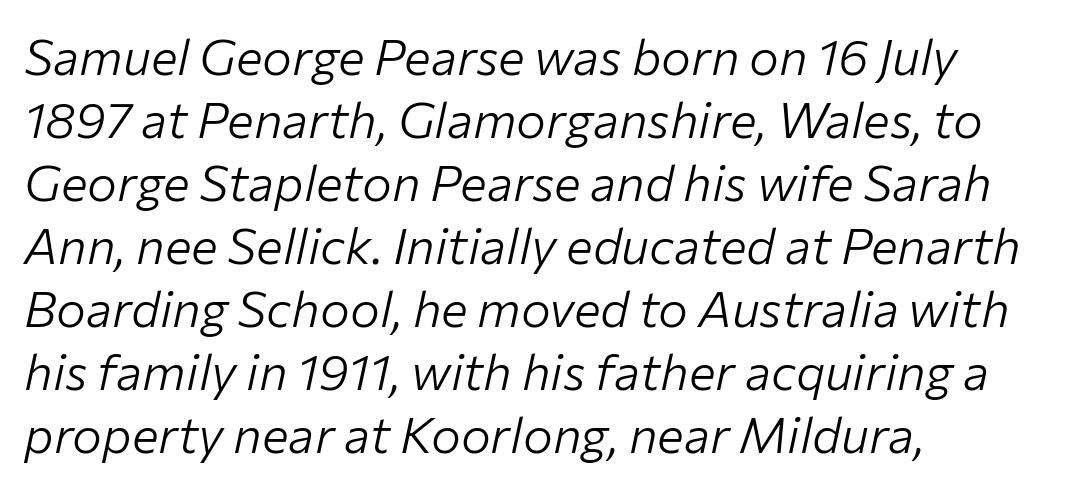
The lines sit at an ordinary, default distance from one another. Typeset ragged right — the left edge is the straight one. Caption: face not bold, strokes unweighted. The whole block is typeset with a tilt. Letter spacing: default.
